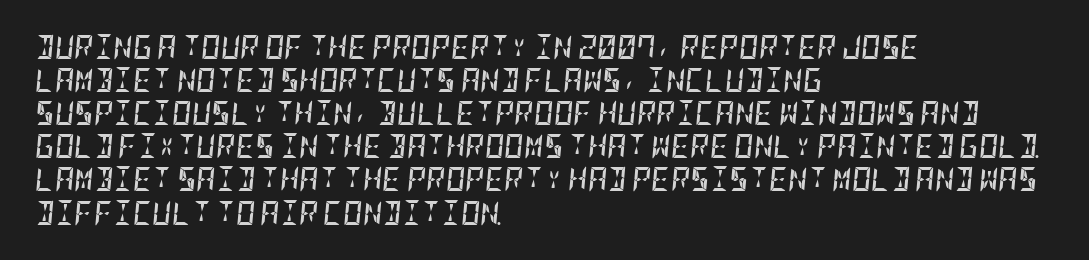
{"italic": "yes", "lean": "right", "slant_degrees": 5, "bold": "yes", "underline": "no", "align": "left", "line_spacing": "normal", "line_spacing_ratio": 1.38, "letter_spacing": "normal", "letter_spacing_em": 0.0, "glyph_px": 24}
